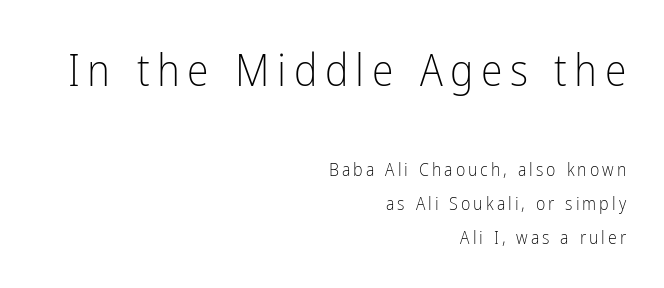
Q: Is the text bold? A: No.
Q: Is the text italic (slanted)? A: No, it is upright.
Q: Is the typeface a serif or a sans-serif typeface? A: Sans-serif.
Q: Is the text underlined? A: No.
Q: How is the paragraph aligned? A: Right-aligned.
Q: Which block of text is set in a larger size, the first (top) or the second (bottom)? A: The first (top) one.
Q: Width (condensed, normal, or wide)? A: Condensed.
Q: Stroke contrast? A: Low.
Q: x-height? A: Medium.
Q: Monospaced? A: No.
